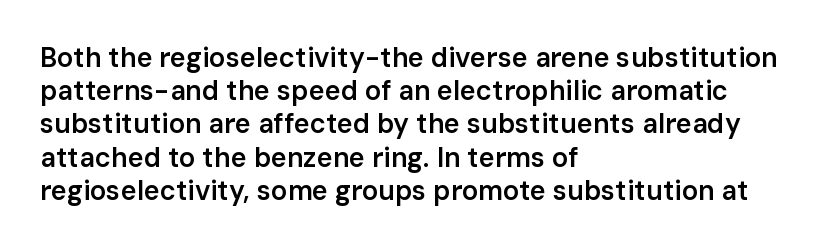
Q: Is the text bold? A: Semi-bold.
Q: Is the text italic (slanted)? A: No, it is upright.
Q: Is the text underlined? A: No.
Q: How is the paragraph aligned? A: Left-aligned.
Q: Is the spacing between letters normal or unusually wide? A: Normal.
